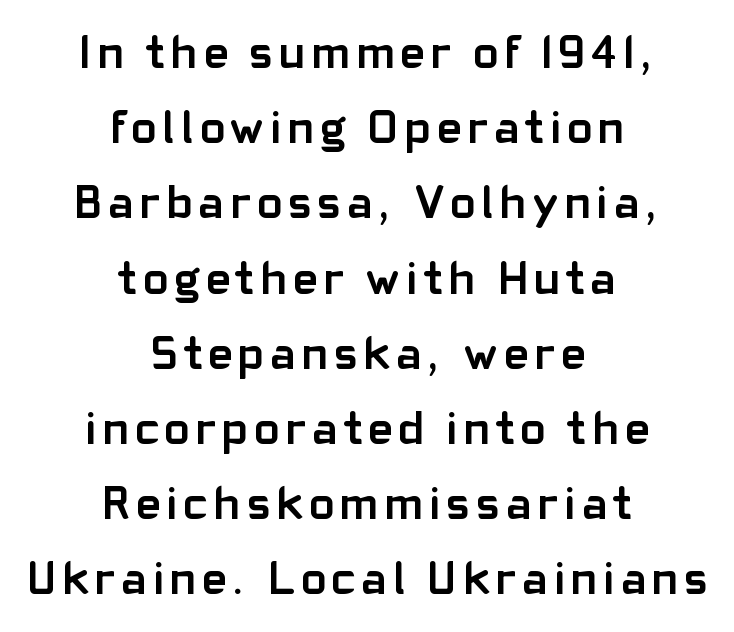
{"serif": "no", "italic": "no", "bold": "yes", "weight": "semibold", "width": "normal", "stroke_contrast": "low", "x_height": "medium", "monospaced": "no", "underline": "no", "align": "center", "line_spacing": "normal", "line_spacing_ratio": 1.6, "glyph_px": 47}
